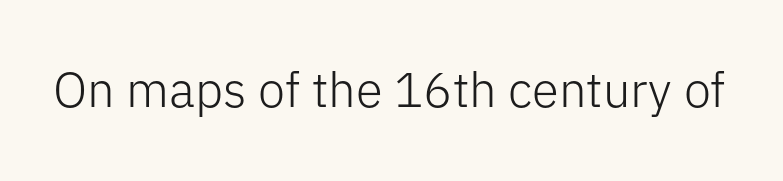
{"serif": "no", "italic": "no", "bold": "no", "weight": "light", "width": "normal", "stroke_contrast": "low", "x_height": "medium", "monospaced": "no", "underline": "no", "letter_spacing": "normal", "letter_spacing_em": 0.0, "glyph_px": 49}
